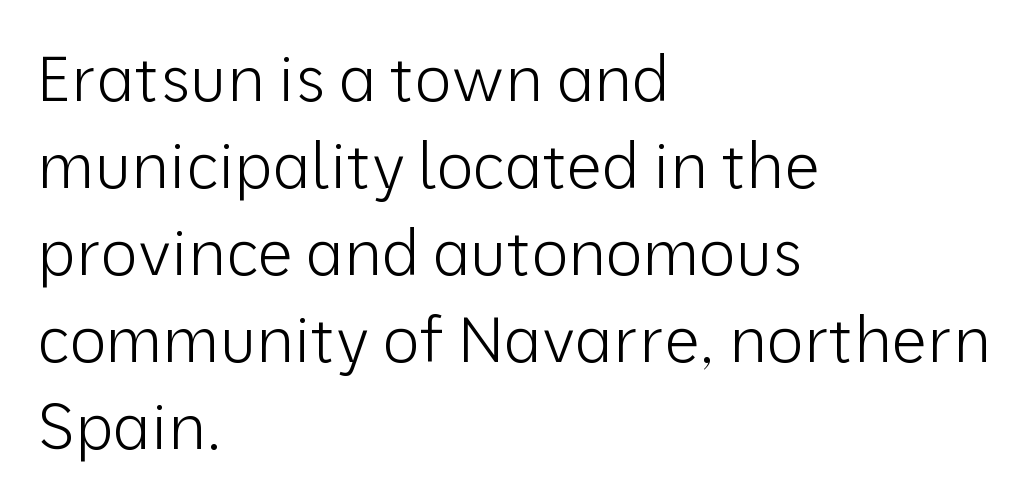
The zone under the glyphs is completely vacant. The gaps between neighbouring characters are ordinary and unremarkable. How would I describe the line gaps? Plain and ordinary. If you drew a line through each stem, it would be perfectly vertical. These lines are composed in type without serifs.
